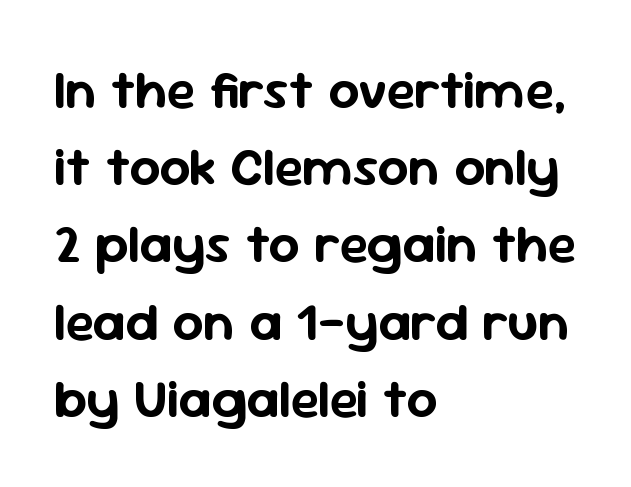
{"serif": "no", "italic": "no", "width": "normal", "stroke_contrast": "low", "x_height": "medium", "monospaced": "no", "underline": "no", "align": "left", "line_spacing": "normal", "line_spacing_ratio": 1.43, "letter_spacing": "normal", "letter_spacing_em": 0.0, "glyph_px": 54}
